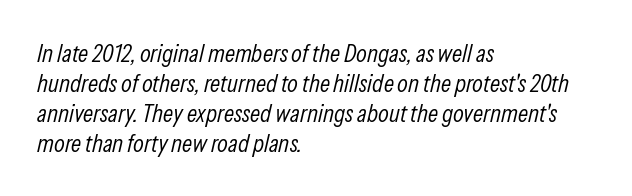
The image shows 25 px text type, italic (leaning right); set left-aligned, line spacing 1.2x, normal letter spacing, not underlined.
